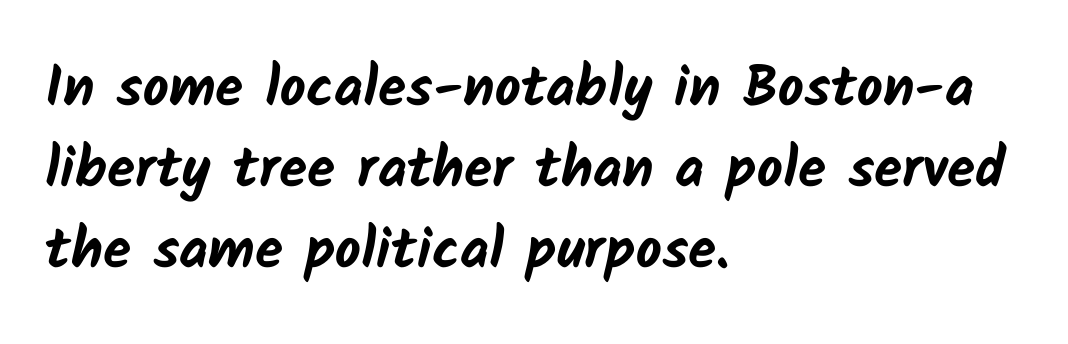
The image shows 57 px bold sans-serif type; set left-aligned, normal line spacing (1.42x), normal letter spacing, not underlined; low stroke contrast and a medium x-height.
